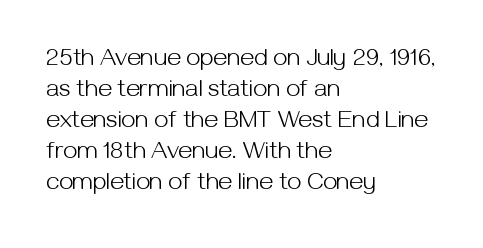
Q: Is the text bold? A: No.
Q: Is the text italic (slanted)? A: No, it is upright.
Q: Is the text underlined? A: No.
Q: How is the paragraph aligned? A: Left-aligned.
Q: Is the spacing between letters normal or unusually wide? A: Normal.
